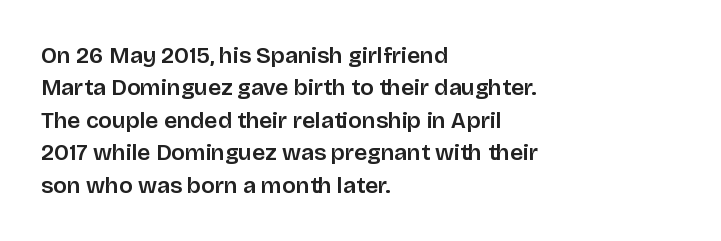
Q: Is the text italic (slanted)? A: No, it is upright.
Q: Is the text underlined? A: No.
Q: How is the paragraph aligned? A: Left-aligned.
Q: Is the spacing between letters normal or unusually wide? A: Normal.
Q: Is the spacing between lines tight, normal or loose? A: Normal.
